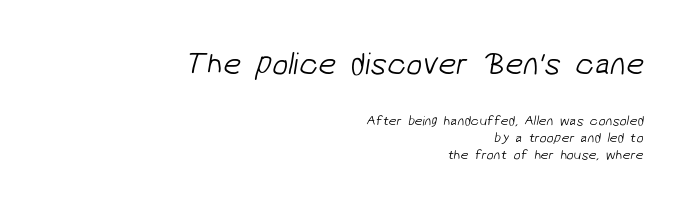
{"serif": "no", "bold": "no", "weight": "light", "width": "normal", "stroke_contrast": "low", "x_height": "medium", "monospaced": "no", "underline": "no", "align": "right", "line_spacing_ratio": 1.23, "letter_spacing": "normal", "letter_spacing_em": 0.0, "larger_block": "first", "size_ratio": 2.29, "glyph_px": 32}
